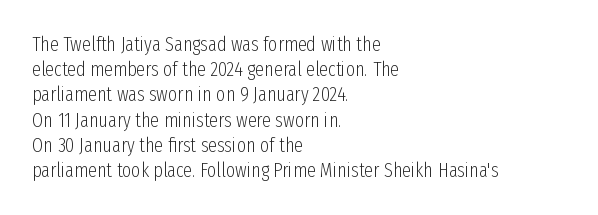
The image shows 20 px text type, upright; set left-aligned, normal line spacing (1.26x), normal letter spacing, not underlined.
